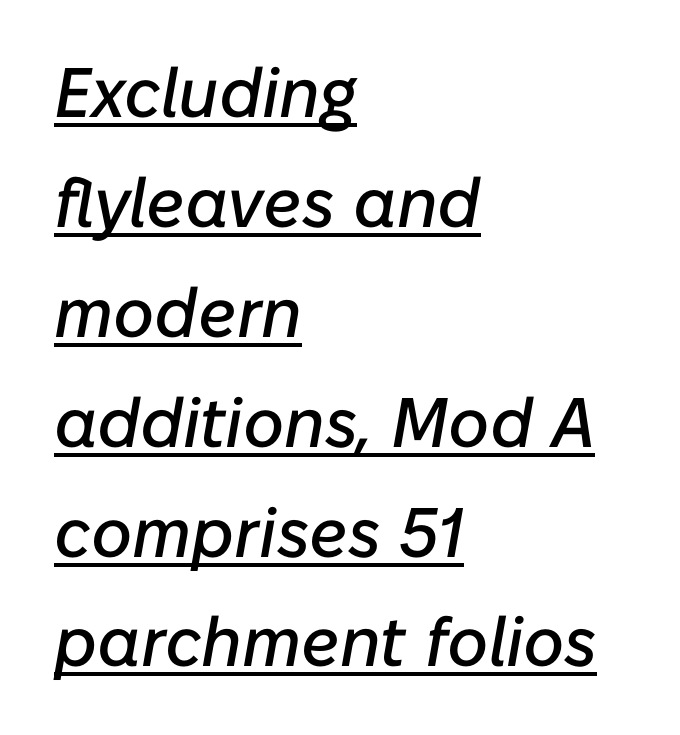
{"italic": "yes", "lean": "right", "slant_degrees": 10, "width": "normal", "stroke_contrast": "low", "x_height": "medium", "monospaced": "no", "underline": "yes", "align": "left", "line_spacing": "normal", "line_spacing_ratio": 1.57, "letter_spacing": "normal", "letter_spacing_em": 0.0, "glyph_px": 70}
